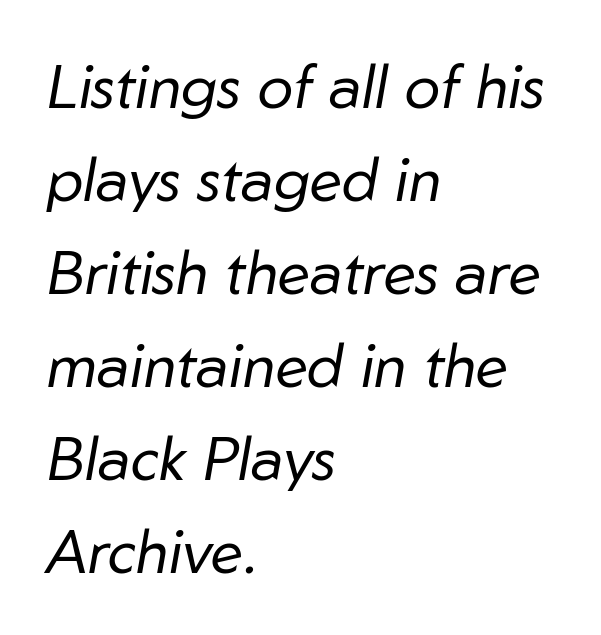
Q: Is the text bold? A: No.
Q: Is the text italic (slanted)? A: Yes, it leans right by about 10 degrees.
Q: Is the text underlined? A: No.
Q: How is the paragraph aligned? A: Left-aligned.
Q: Is the spacing between letters normal or unusually wide? A: Normal.
Q: Is the spacing between lines tight, normal or loose? A: Normal.
Q: Width (condensed, normal, or wide)? A: Normal.
Q: Stroke contrast? A: Low.
Q: x-height? A: Medium.
Q: Monospaced? A: No.
